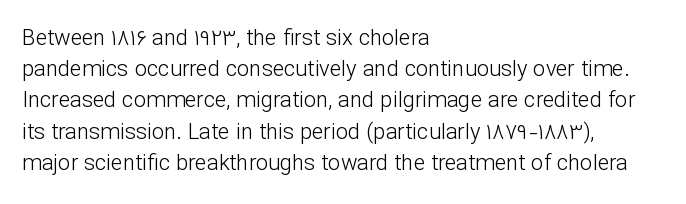
Q: Is the text bold? A: No.
Q: Is the text italic (slanted)? A: No, it is upright.
Q: Is the text underlined? A: No.
Q: How is the paragraph aligned? A: Left-aligned.
Q: Is the spacing between letters normal or unusually wide? A: Normal.
Q: Is the spacing between lines tight, normal or loose? A: Normal.
